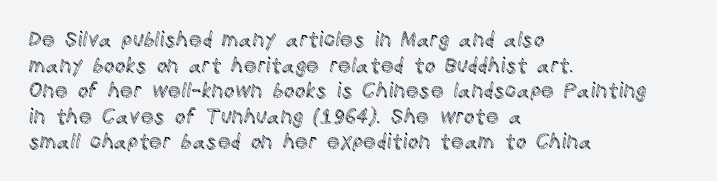
{"underline": "no", "align": "left", "line_spacing_ratio": 1.22, "letter_spacing": "normal", "letter_spacing_em": 0.0, "glyph_px": 21}
